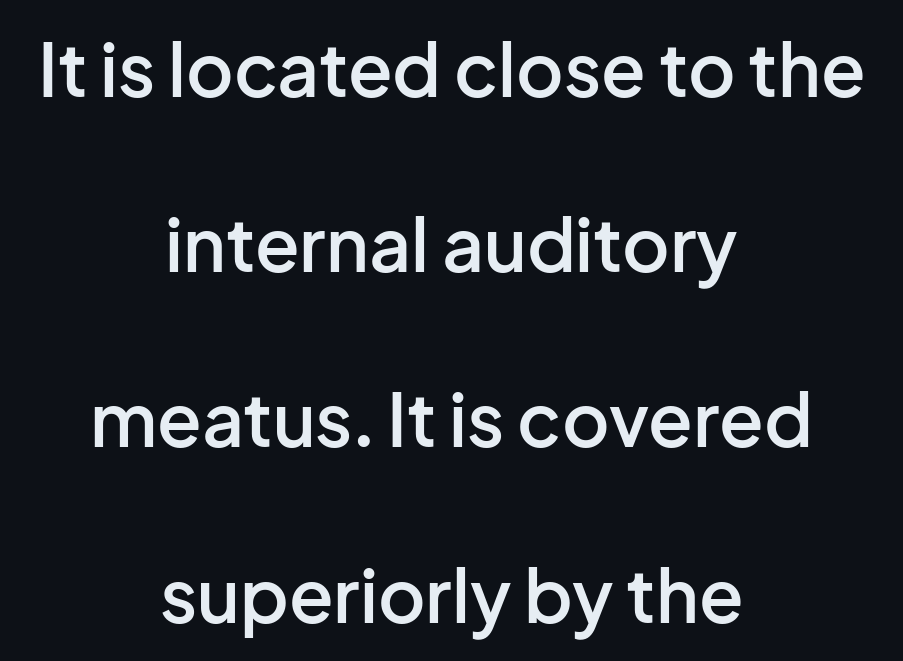
{"serif": "no", "italic": "no", "bold": "semi", "weight": "semibold", "width": "normal", "stroke_contrast": "low", "x_height": "medium", "monospaced": "no", "underline": "no", "align": "center", "line_spacing": "loose", "line_spacing_ratio": 2.4, "letter_spacing": "normal", "letter_spacing_em": 0.0, "glyph_px": 73}
